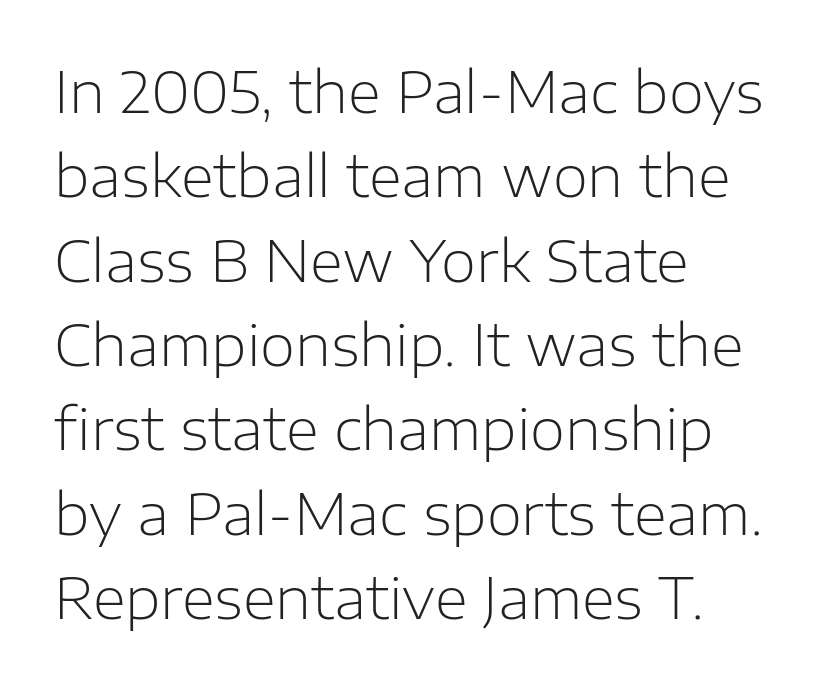
The image shows 57 px light sans-serif type, upright; set left-aligned, normal line spacing (1.48x), normal letter spacing, not underlined; low stroke contrast and a medium x-height.
